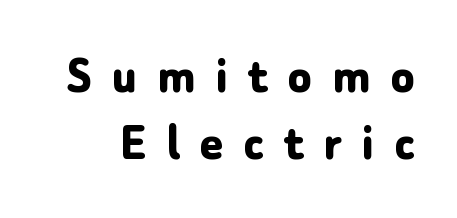
The image shows 55 px bold sans-serif type, upright; set line spacing 1.21x, unusually wide letter spacing (+0.36 em), not underlined; low stroke contrast and a medium x-height.
